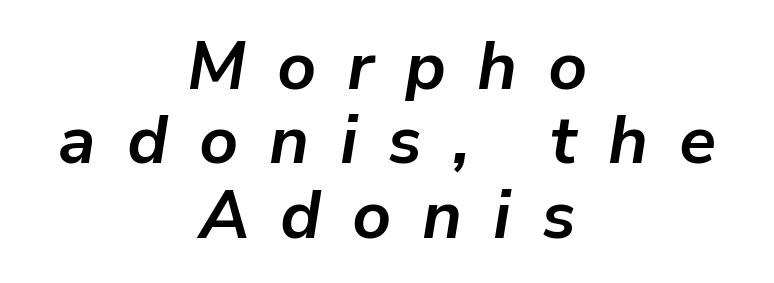
Q: Is the text bold? A: Yes.
Q: Is the text italic (slanted)? A: Yes, it leans right by about 9 degrees.
Q: Is the text underlined? A: No.
Q: How is the paragraph aligned? A: Centered.
Q: Is the spacing between letters normal or unusually wide? A: Unusually wide.
Q: Is the spacing between lines tight, normal or loose? A: Tight.
Q: Width (condensed, normal, or wide)? A: Normal.
Q: Stroke contrast? A: Low.
Q: x-height? A: Medium.
Q: Monospaced? A: No.
